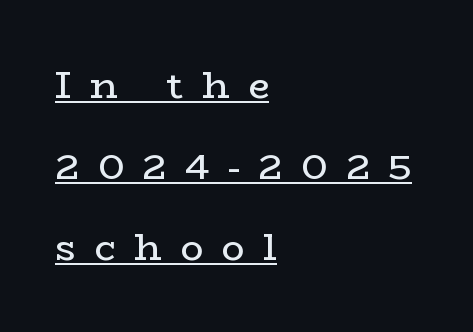
Q: Is the text bold? A: No.
Q: Is the text italic (slanted)? A: No, it is upright.
Q: Is the typeface a serif or a sans-serif typeface? A: Serif.
Q: Is the text underlined? A: Yes.
Q: How is the paragraph aligned? A: Left-aligned.
Q: Is the spacing between letters normal or unusually wide? A: Unusually wide.
Q: Is the spacing between lines tight, normal or loose? A: Loose.
Q: Width (condensed, normal, or wide)? A: Wide.
Q: Stroke contrast? A: Low.
Q: x-height? A: Medium.
Q: Monospaced? A: No.
